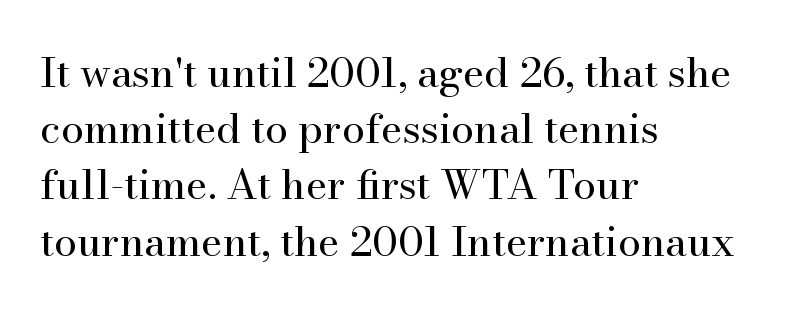
{"serif": "yes", "italic": "no", "bold": "no", "weight": "regular", "width": "normal", "stroke_contrast": "high", "x_height": "small", "monospaced": "no", "underline": "no", "align": "left", "line_spacing": "normal", "line_spacing_ratio": 1.37, "letter_spacing": "normal", "letter_spacing_em": 0.0, "glyph_px": 41}
